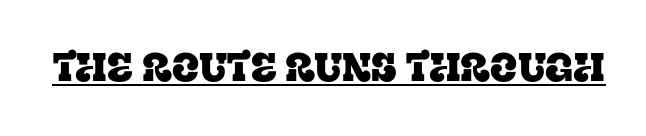
Is this a fixed-width face? No — the glyphs have proportional, varying widths. Every stem runs plumb, perpendicular to the baseline. Tracking here is standard; glyphs follow each other at the usual distance. I'd call this a serif setting — the letters wear small feet. A typographer would call this underscored text.
